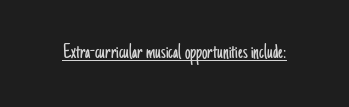
The image shows 22 px text type, upright; set normal letter spacing, underlined.
